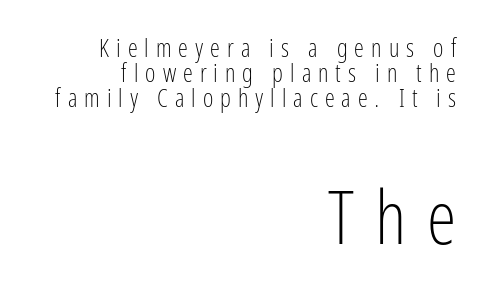
Q: Is the text bold? A: No.
Q: Is the text italic (slanted)? A: No, it is upright.
Q: Is the typeface a serif or a sans-serif typeface? A: Sans-serif.
Q: Is the text underlined? A: No.
Q: How is the paragraph aligned? A: Right-aligned.
Q: Is the spacing between letters normal or unusually wide? A: Unusually wide.
Q: Is the spacing between lines tight, normal or loose? A: Tight.
Q: Which block of text is set in a larger size, the first (top) or the second (bottom)? A: The second (bottom) one.
Q: Width (condensed, normal, or wide)? A: Condensed.
Q: Stroke contrast? A: Low.
Q: x-height? A: Medium.
Q: Monospaced? A: No.
